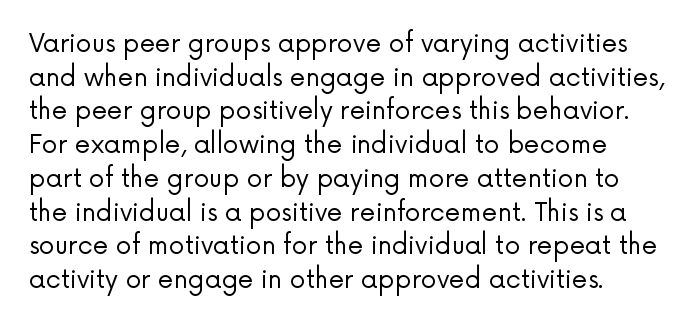
Honestly, there is no underline to notice here at all. These lines were composed using upright roman letters. Rows of type keep a routine distance in the vertical direction. No letter is thick-stroked: the sample isn't bold. You could call the tracking neutral — neither tight nor loose.
